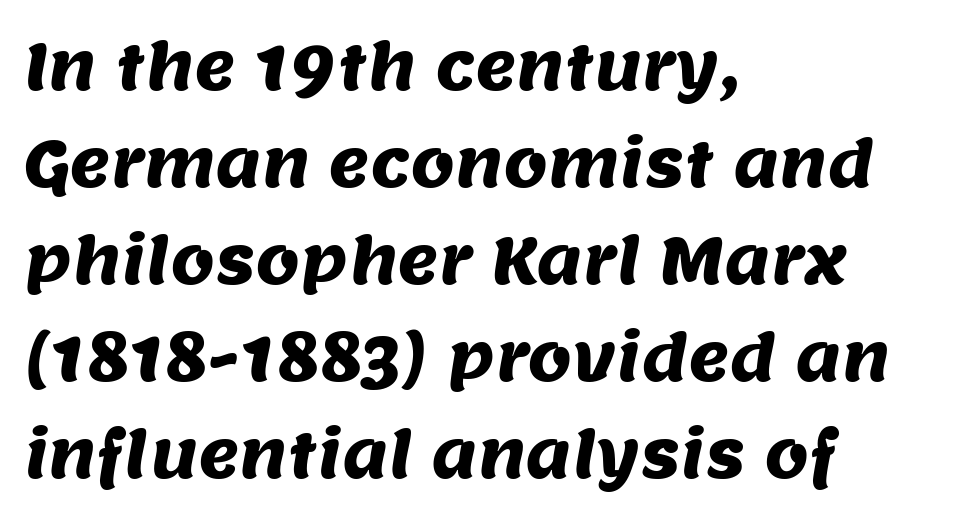
The letterforms sit shoulder to shoulder at normal distance. Underline: absent. The passage shown is typeset with a sans-serif family. Character widths vary here, with narrow letters taking less room than wide ones.
